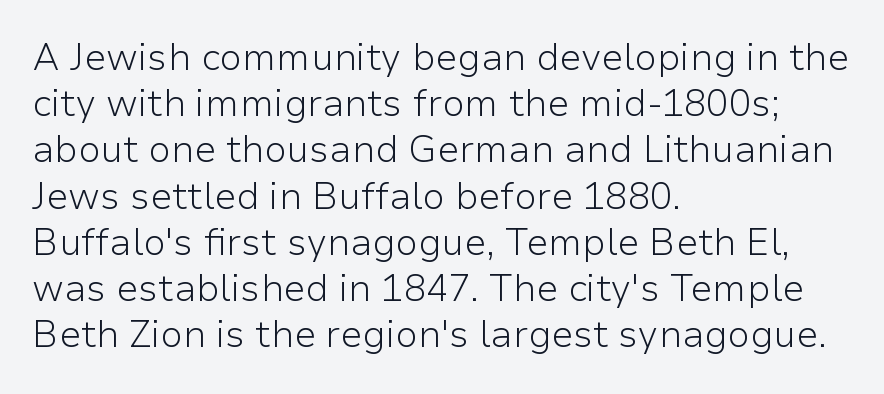
{"serif": "no", "italic": "no", "bold": "no", "weight": "light", "width": "normal", "stroke_contrast": "low", "x_height": "medium", "monospaced": "no", "underline": "no", "align": "left", "line_spacing": "normal", "line_spacing_ratio": 1.25, "letter_spacing": "normal", "letter_spacing_em": 0.0, "glyph_px": 37}
